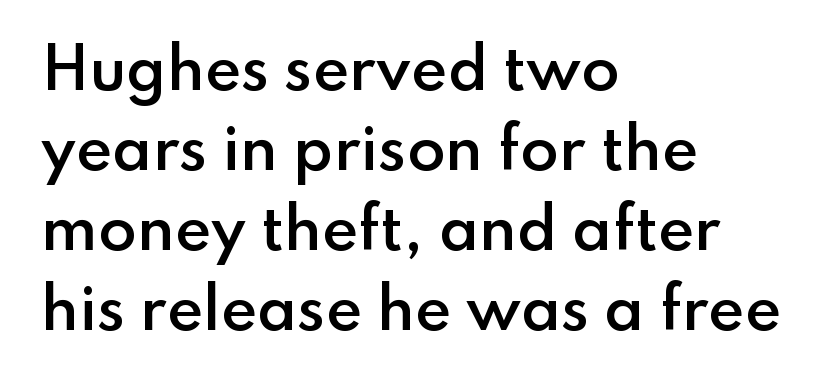
Descenders are the only things crossing below the line. A typesetter would call this proportional, since set widths differ per character. The paragraph shown leans on its left margin. What stands out about the letter spacing? Nothing — it is the standard amount. The lines sit at an ordinary, default distance from one another. Posture: vertical.
